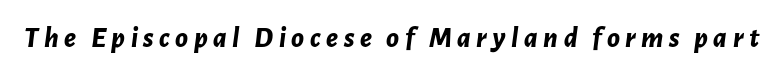
The image shows 29 px bold type, italic (leaning right); set not underlined; low stroke contrast and a medium x-height.
